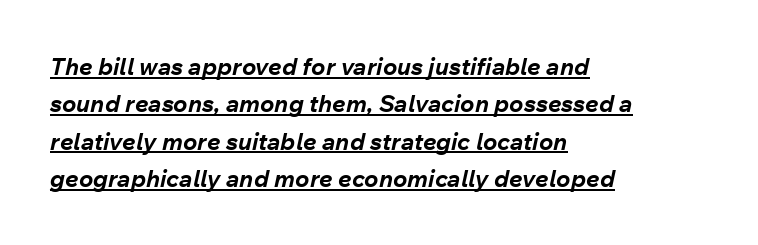
Q: Is the text bold? A: Yes.
Q: Is the text italic (slanted)? A: Yes, it leans right by about 12 degrees.
Q: Is the text underlined? A: Yes.
Q: How is the paragraph aligned? A: Left-aligned.
Q: Is the spacing between letters normal or unusually wide? A: Normal.
Q: Is the spacing between lines tight, normal or loose? A: Normal.
